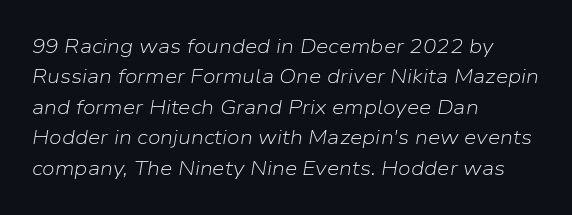
The image shows 20 px text type, italic (leaning right); set left-aligned, normal line spacing (1.52x), normal letter spacing, not underlined.
